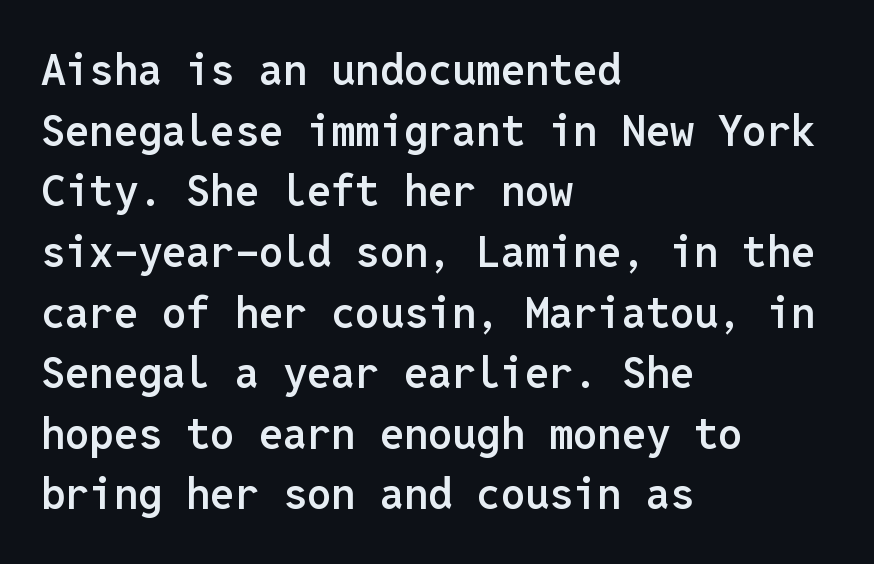
Q: Is the text bold? A: Semi-bold.
Q: Is the text italic (slanted)? A: No, it is upright.
Q: Is the typeface a serif or a sans-serif typeface? A: Sans-serif.
Q: Is the text underlined? A: No.
Q: How is the paragraph aligned? A: Left-aligned.
Q: Is the spacing between letters normal or unusually wide? A: Normal.
Q: Is the spacing between lines tight, normal or loose? A: Normal.
Q: Width (condensed, normal, or wide)? A: Normal.
Q: Stroke contrast? A: Low.
Q: x-height? A: Medium.
Q: Monospaced? A: Yes.
